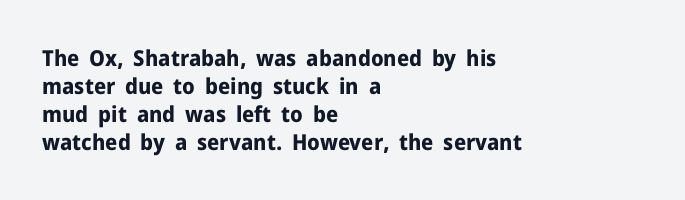
The image shows 22 px bold type, upright; set left-aligned, normal line spacing (1.28x), normal letter spacing, not underlined.
